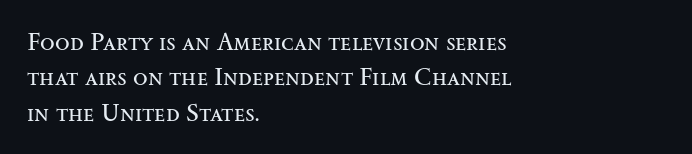
Q: Is the text bold? A: No.
Q: Is the text italic (slanted)? A: No, it is upright.
Q: Is the text underlined? A: No.
Q: How is the paragraph aligned? A: Left-aligned.
Q: Is the spacing between letters normal or unusually wide? A: Normal.
Q: Is the spacing between lines tight, normal or loose? A: Normal.
